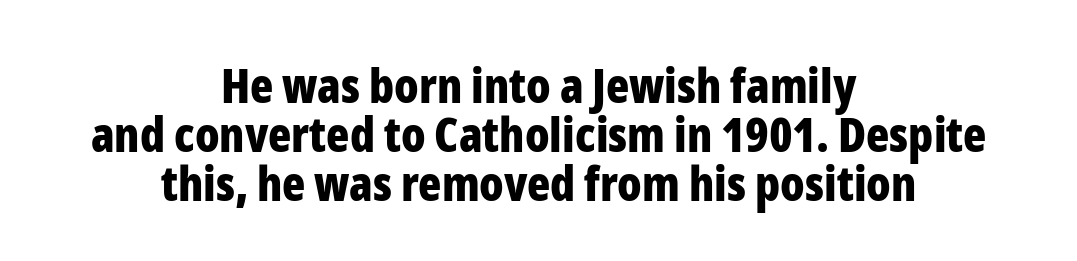
{"serif": "no", "italic": "no", "bold": "yes", "weight": "bold", "width": "condensed", "stroke_contrast": "low", "x_height": "medium", "monospaced": "no", "underline": "no", "align": "center", "line_spacing": "tight", "line_spacing_ratio": 1.02, "letter_spacing": "normal", "letter_spacing_em": 0.0, "glyph_px": 48}
